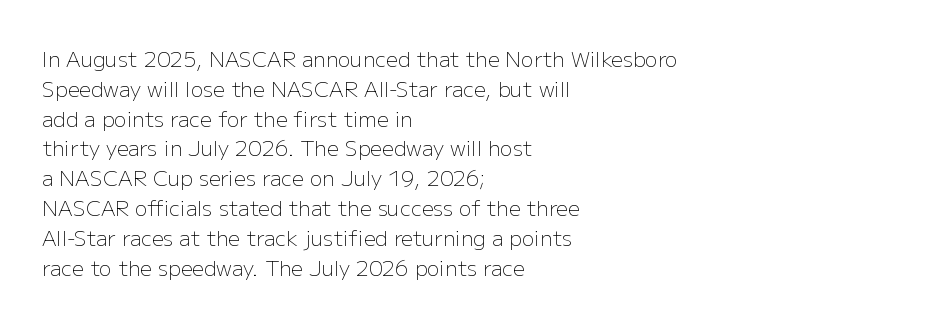
The image shows 21 px text type, upright; set left-aligned, normal line spacing (1.42x), normal letter spacing, not underlined.
